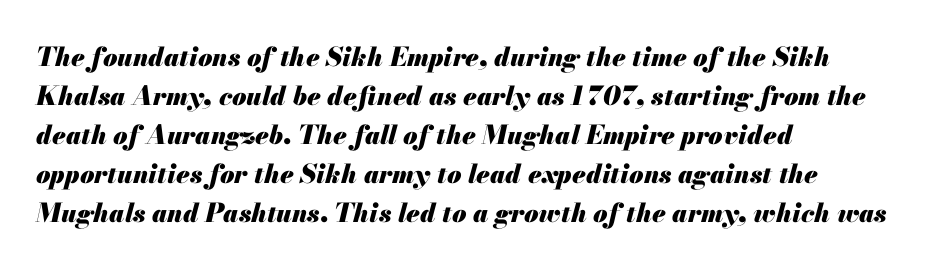
{"italic": "yes", "lean": "right", "slant_degrees": 13, "bold": "yes", "underline": "no", "align": "left", "line_spacing": "normal", "line_spacing_ratio": 1.5, "letter_spacing": "normal", "letter_spacing_em": 0.0, "glyph_px": 26}
